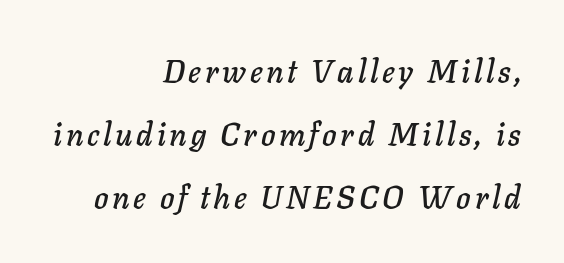
The image shows 31 px text type, italic (leaning right); set right-aligned, loose line spacing (2.04x), not underlined; low stroke contrast and a medium x-height.
